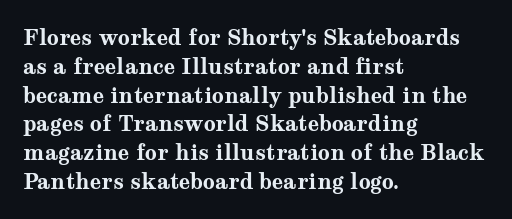
Q: Is the text bold? A: Yes.
Q: Is the text italic (slanted)? A: No, it is upright.
Q: Is the text underlined? A: No.
Q: How is the paragraph aligned? A: Left-aligned.
Q: Is the spacing between letters normal or unusually wide? A: Normal.
Q: Is the spacing between lines tight, normal or loose? A: Normal.
